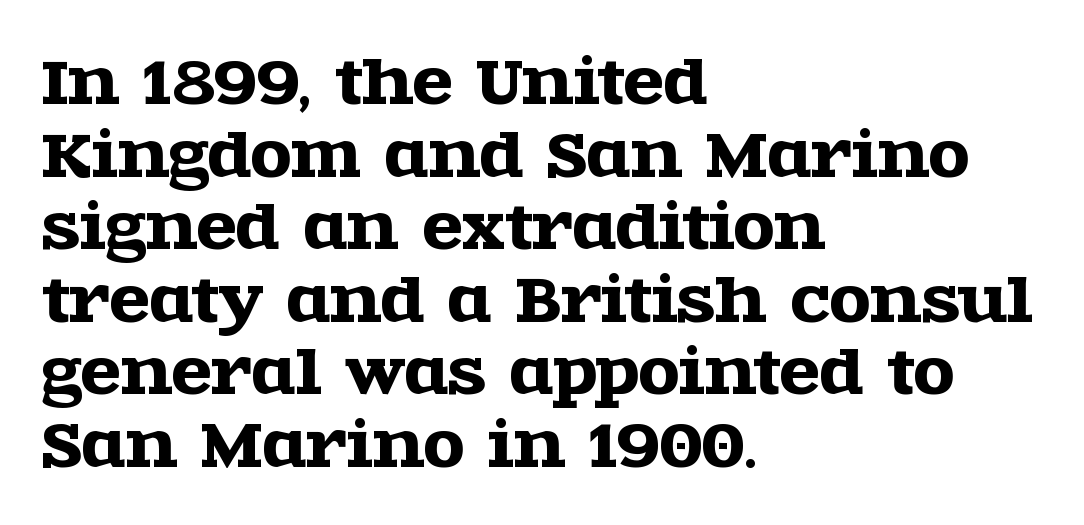
Q: Is the text italic (slanted)? A: No, it is upright.
Q: Is the typeface a serif or a sans-serif typeface? A: Serif.
Q: Is the text underlined? A: No.
Q: How is the paragraph aligned? A: Left-aligned.
Q: Is the spacing between letters normal or unusually wide? A: Normal.
Q: Width (condensed, normal, or wide)? A: Wide.
Q: x-height? A: Large.
Q: Monospaced? A: No.
